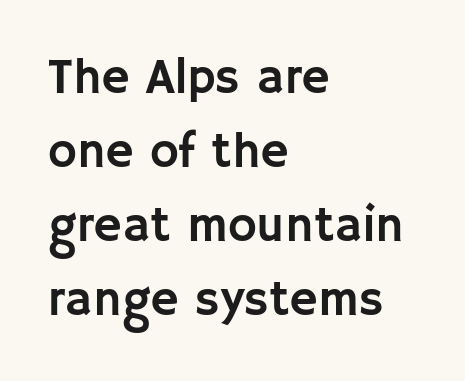
{"serif": "no", "italic": "no", "width": "normal", "stroke_contrast": "low", "x_height": "large", "monospaced": "no", "underline": "no", "align": "left", "line_spacing": "normal", "line_spacing_ratio": 1.51, "letter_spacing": "normal", "letter_spacing_em": 0.0, "glyph_px": 49}
